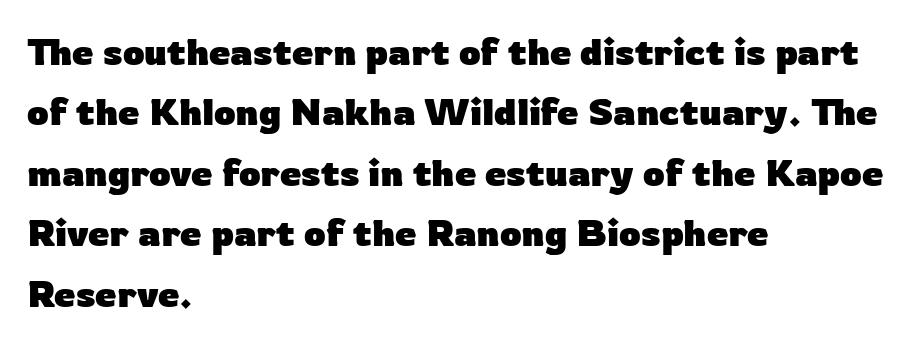
The image shows 38 px heavy sans-serif type, upright; set left-aligned, normal line spacing (1.59x), normal letter spacing, not underlined; low stroke contrast and a medium x-height.
